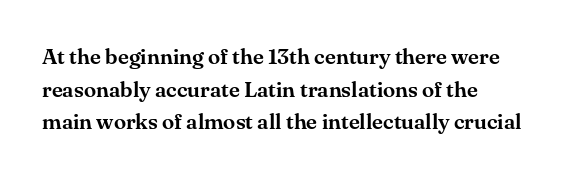
The string is rendered with underlining switched off. Successive baselines arrive at the customary interval. The paragraph shown leans on its left margin. Do the letters lean? They stand straight. The passage shown has conventional tracking throughout.
